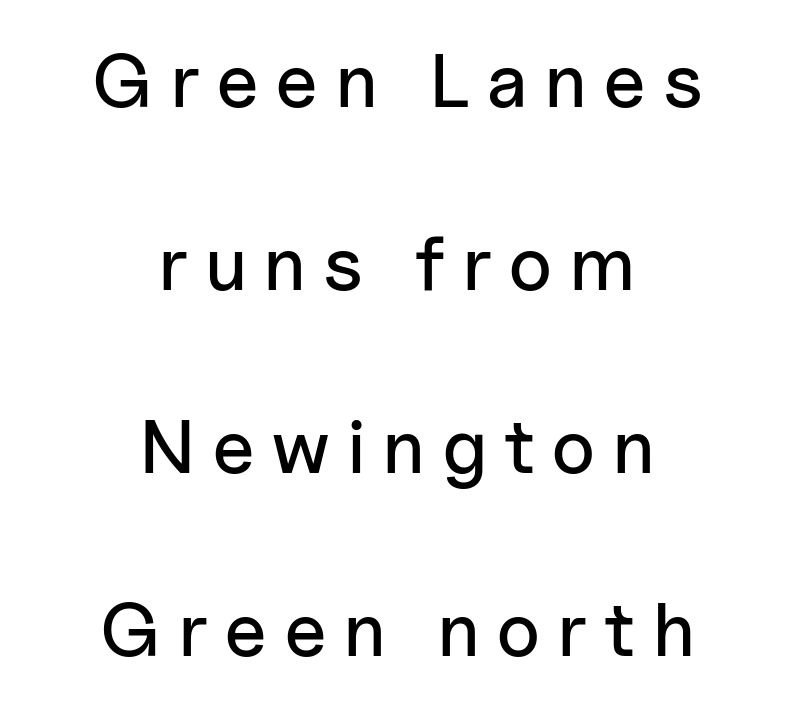
{"serif": "no", "italic": "no", "width": "normal", "stroke_contrast": "low", "x_height": "medium", "monospaced": "no", "underline": "no", "align": "center", "line_spacing": "loose", "line_spacing_ratio": 2.41, "letter_spacing": "wide", "letter_spacing_em": 0.24, "glyph_px": 76}
